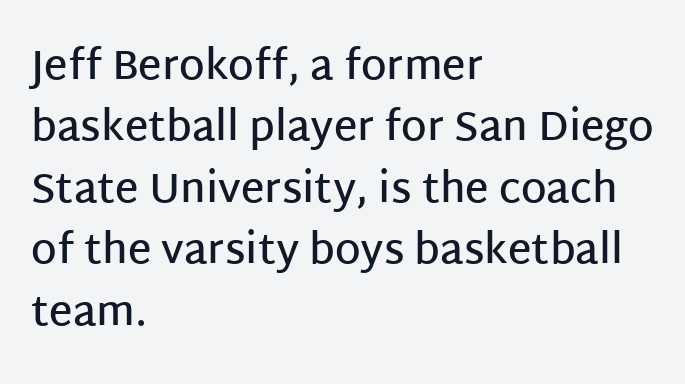
The image shows 41 px semibold sans-serif type, upright; set left-aligned, normal line spacing (1.5x), normal letter spacing, not underlined; low stroke contrast and a large x-height.
